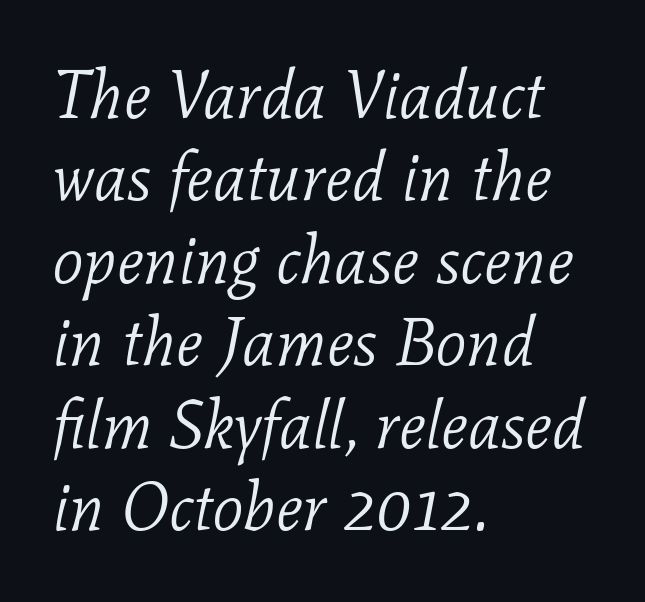
Alignment: flush left. Little horizontal feet cap the strokes, marking this as serif type. The tracking reads as untouched default to a designer's eye. The words here are not underlined. The passage shown is not bold in any degree.
